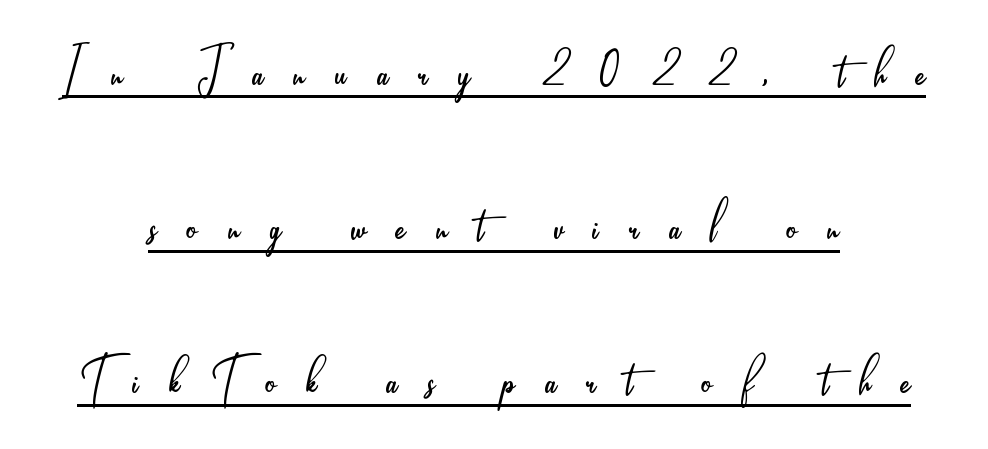
Q: Is the text bold? A: No.
Q: Is the text italic (slanted)? A: Yes.
Q: Is the typeface a serif or a sans-serif typeface? A: Sans-serif.
Q: Is the text underlined? A: Yes.
Q: How is the paragraph aligned? A: Centered.
Q: Is the spacing between letters normal or unusually wide? A: Unusually wide.
Q: Is the spacing between lines tight, normal or loose? A: Loose.
Q: Width (condensed, normal, or wide)? A: Condensed.
Q: Stroke contrast? A: Low.
Q: x-height? A: Small.
Q: Monospaced? A: No.
